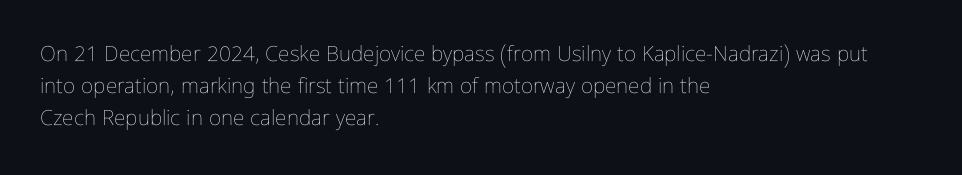
{"italic": "no", "bold": "no", "underline": "no", "align": "left", "line_spacing": "normal", "line_spacing_ratio": 1.53, "letter_spacing": "normal", "letter_spacing_em": 0.0, "glyph_px": 21}
